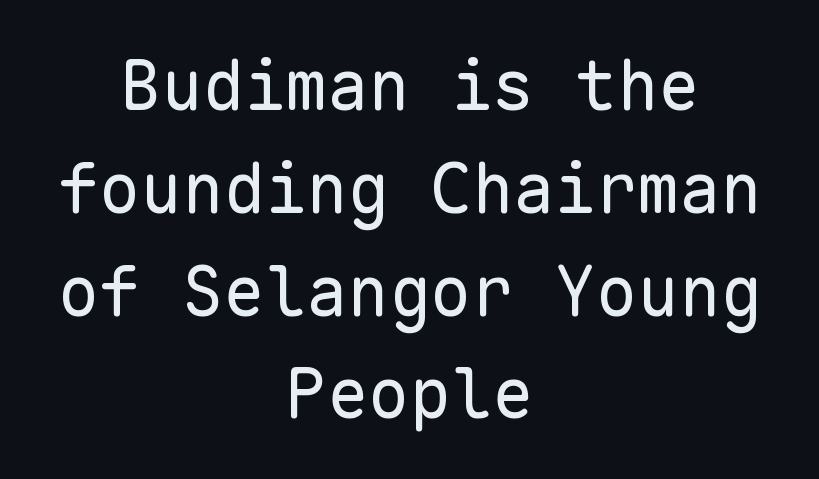
Q: Is the text bold? A: No.
Q: Is the text italic (slanted)? A: No, it is upright.
Q: Is the typeface a serif or a sans-serif typeface? A: Sans-serif.
Q: Is the text underlined? A: No.
Q: How is the paragraph aligned? A: Centered.
Q: Is the spacing between letters normal or unusually wide? A: Normal.
Q: Is the spacing between lines tight, normal or loose? A: Normal.
Q: Width (condensed, normal, or wide)? A: Normal.
Q: Stroke contrast? A: Low.
Q: x-height? A: Medium.
Q: Monospaced? A: Yes.
